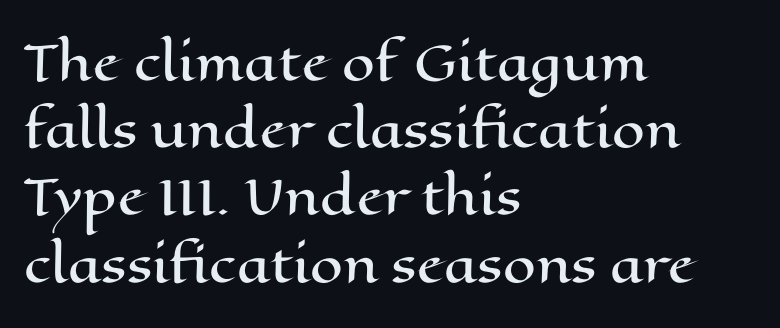
Spacing between characters is what you'd get straight out of the box. Varying glyph widths throughout — classic text-font behaviour. This is the regular roman posture of the typeface. Words float on clear page, feet unadorned.
